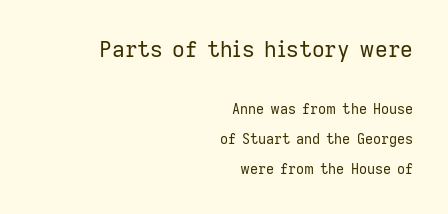
Only glyphs here, with clear space below each row. The rendering anchors every line to the right-hand side. This layout puts the oversized block above and the modest block below. Standard letterfit; no display-style spreading of the glyphs. How would I describe the line gaps? Wide and relaxed.
